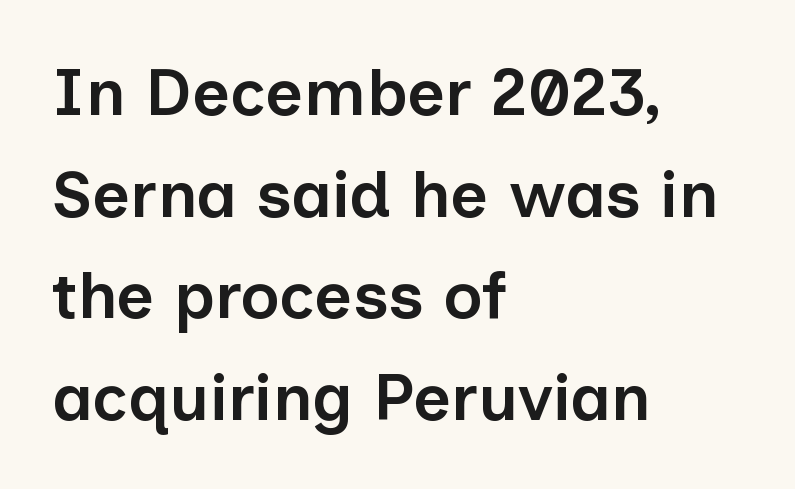
Characters remain perfectly vertical along every line. Emphasis by weight is partial: semibold. Here the designer chose a conventional face with non-uniform glyph widths. Decoration check: the copy has no underline.
